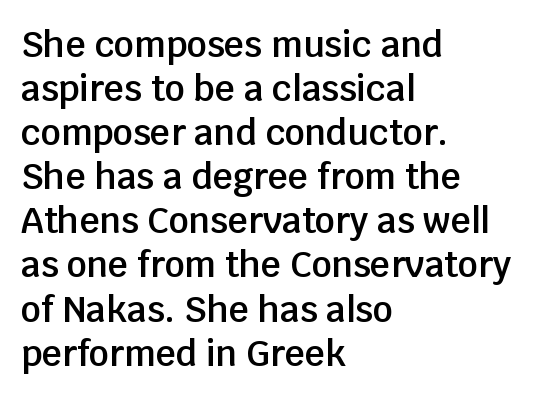
{"serif": "no", "italic": "no", "bold": "semi", "weight": "semibold", "width": "normal", "stroke_contrast": "low", "x_height": "large", "monospaced": "no", "underline": "no", "align": "left", "line_spacing": "normal", "line_spacing_ratio": 1.26, "letter_spacing": "normal", "letter_spacing_em": 0.0, "glyph_px": 35}
